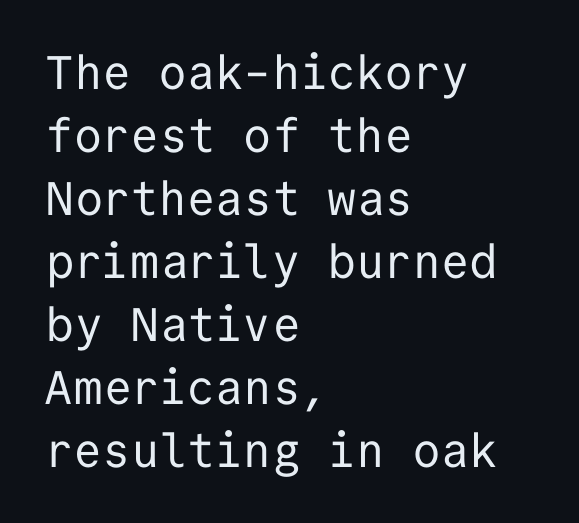
Q: Is the text bold? A: No.
Q: Is the text italic (slanted)? A: No, it is upright.
Q: Is the typeface a serif or a sans-serif typeface? A: Sans-serif.
Q: Is the text underlined? A: No.
Q: How is the paragraph aligned? A: Left-aligned.
Q: Is the spacing between letters normal or unusually wide? A: Normal.
Q: Is the spacing between lines tight, normal or loose? A: Normal.
Q: Width (condensed, normal, or wide)? A: Normal.
Q: Stroke contrast? A: Low.
Q: x-height? A: Medium.
Q: Monospaced? A: Yes.
